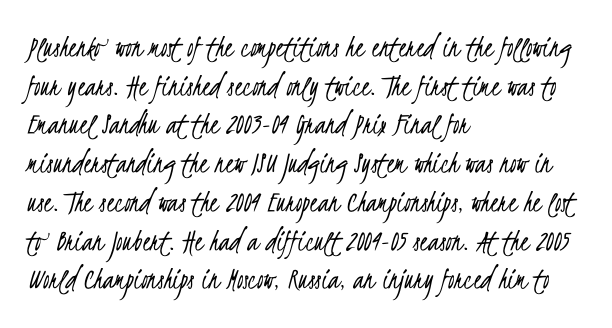
The image shows 32 px light, condensed sans-serif type; set left-aligned, line spacing 1.21x, normal letter spacing, not underlined; low stroke contrast and a small x-height.
